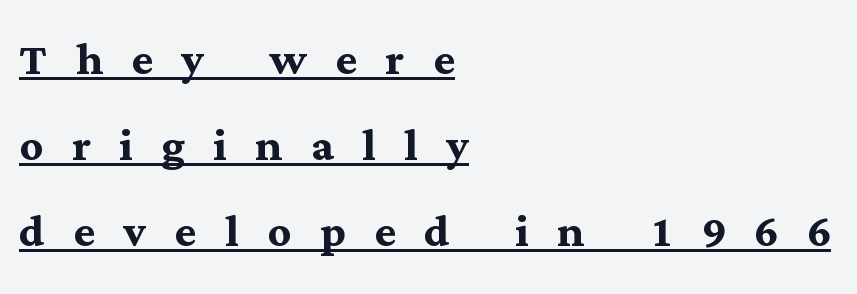
Q: Is the text bold? A: Yes.
Q: Is the text italic (slanted)? A: No, it is upright.
Q: Is the typeface a serif or a sans-serif typeface? A: Serif.
Q: Is the text underlined? A: Yes.
Q: How is the paragraph aligned? A: Left-aligned.
Q: Is the spacing between letters normal or unusually wide? A: Unusually wide.
Q: Is the spacing between lines tight, normal or loose? A: Normal.
Q: Width (condensed, normal, or wide)? A: Normal.
Q: Stroke contrast? A: Medium.
Q: x-height? A: Medium.
Q: Monospaced? A: No.
